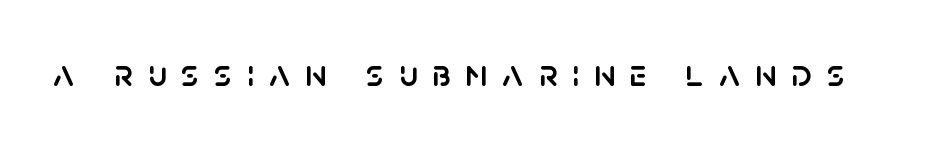
The passage shown is typed in a proportional face where columns would drift. When letters stand straight like this, we call the style roman or upright. The foot of each line stays bare and open. The line texture is sparse and dotted thanks to wide tracking.
